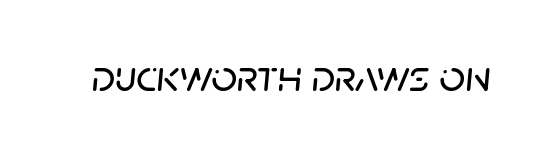
{"italic": "yes", "lean": "right", "slant_degrees": 5, "width": "normal", "stroke_contrast": "low", "x_height": "large", "monospaced": "no", "underline": "no", "letter_spacing": "normal", "letter_spacing_em": 0.0, "glyph_px": 45}
